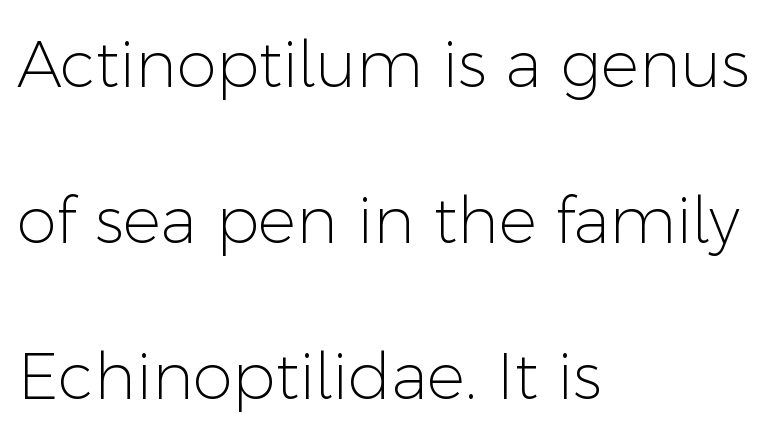
A bare baseline throughout the passage. These lines stack with their left ends in a neat column. Is the letter spacing exaggerated? No — it looks like the ordinary default. One glance says open: line gaps are wider than usual. This rendering employs a face without finishing strokes, i.e., a sans-serif.
